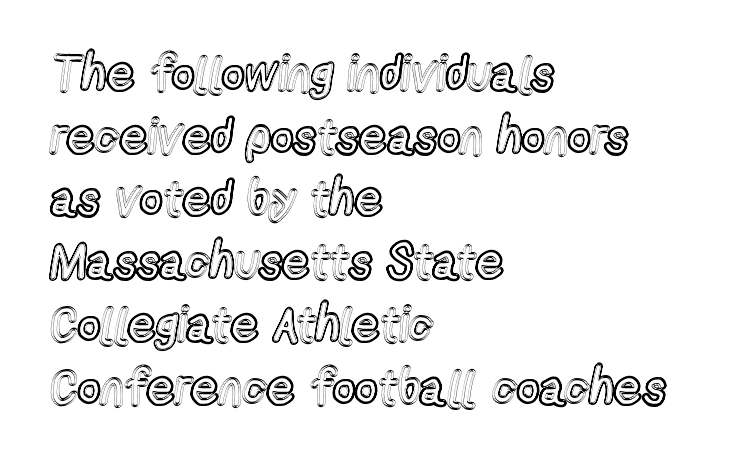
{"width": "condensed", "x_height": "medium", "monospaced": "no", "underline": "no", "align": "left", "line_spacing": "normal", "line_spacing_ratio": 1.28, "letter_spacing": "normal", "letter_spacing_em": 0.0, "glyph_px": 49}
